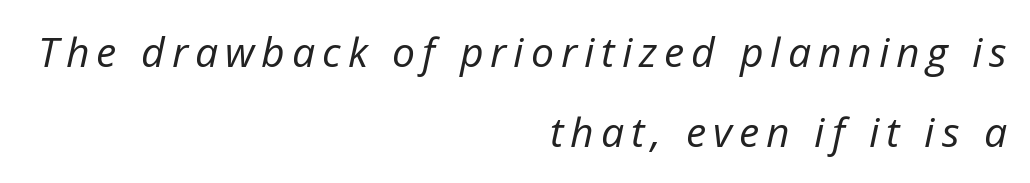
Q: Is the text bold? A: No.
Q: Is the text italic (slanted)? A: Yes, it leans right by about 12 degrees.
Q: Is the text underlined? A: No.
Q: How is the paragraph aligned? A: Right-aligned.
Q: Is the spacing between lines tight, normal or loose? A: Loose.
Q: Width (condensed, normal, or wide)? A: Normal.
Q: Stroke contrast? A: Low.
Q: x-height? A: Medium.
Q: Monospaced? A: No.
